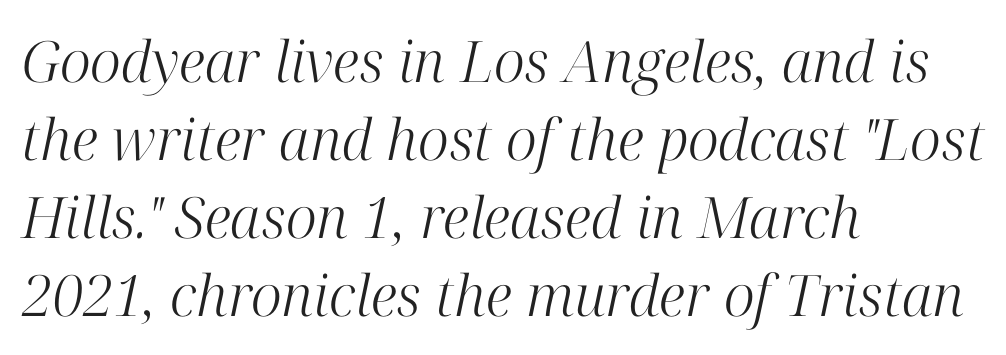
The image shows 57 px light serif type, italic (leaning right); set left-aligned, normal line spacing (1.37x), normal letter spacing, not underlined; high stroke contrast and a medium x-height.
